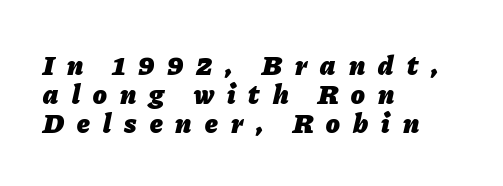
{"italic": "yes", "lean": "right", "slant_degrees": 11, "bold": "yes", "weight": "heavy", "width": "normal", "stroke_contrast": "low", "x_height": "medium", "monospaced": "no", "underline": "no", "align": "left", "line_spacing": "tight", "line_spacing_ratio": 1.04, "letter_spacing": "wide", "letter_spacing_em": 0.47, "glyph_px": 28}
